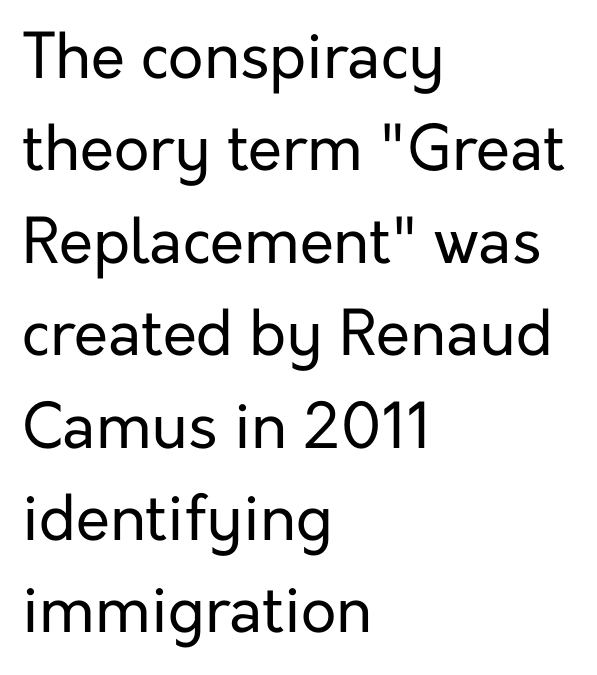
The image shows 62 px regular-weight sans-serif type, upright; set left-aligned, normal line spacing (1.49x), normal letter spacing, not underlined; low stroke contrast and a medium x-height.
